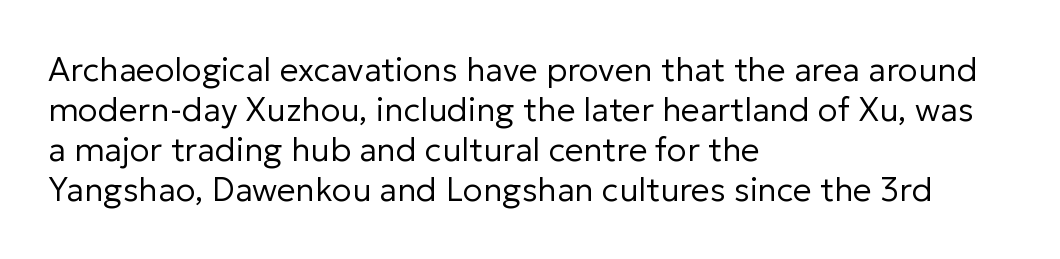
{"serif": "no", "italic": "no", "bold": "no", "weight": "regular", "width": "normal", "stroke_contrast": "low", "x_height": "medium", "monospaced": "no", "underline": "no", "align": "left", "line_spacing_ratio": 1.21, "letter_spacing": "normal", "letter_spacing_em": 0.0, "glyph_px": 33}
